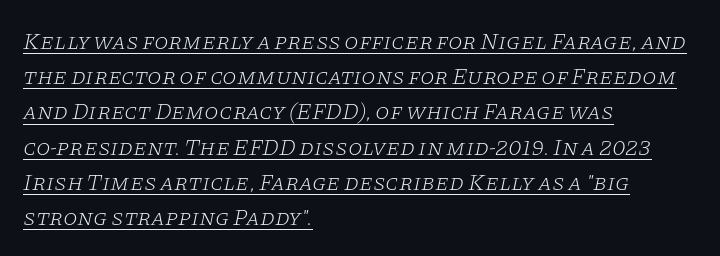
Q: Is the text bold? A: No.
Q: Is the text italic (slanted)? A: Yes, it leans right by about 11 degrees.
Q: Is the text underlined? A: Yes.
Q: How is the paragraph aligned? A: Left-aligned.
Q: Is the spacing between letters normal or unusually wide? A: Normal.
Q: Is the spacing between lines tight, normal or loose? A: Normal.
